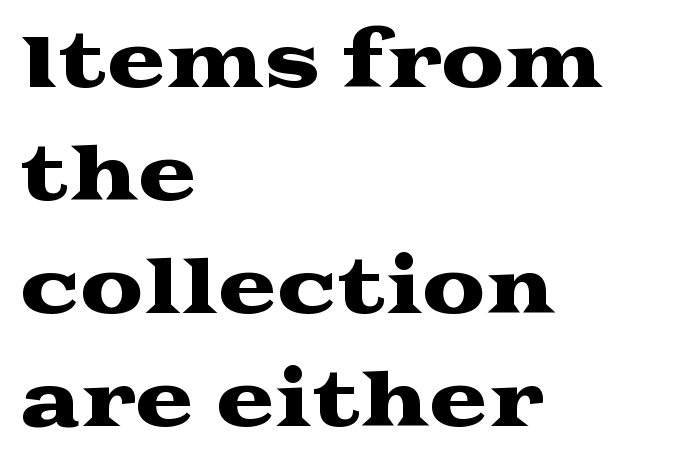
The image shows 71 px wide serif type, upright; set left-aligned, normal line spacing (1.59x), normal letter spacing, not underlined; medium stroke contrast and a medium x-height.
